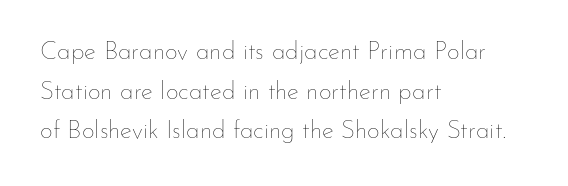
No italicization has been applied; the sample stays upright. Which margin do the lines hug? The left one — the right edge is uneven. Interline gaps are of average width in this sample. Descender tails drop into unmarked territory.
